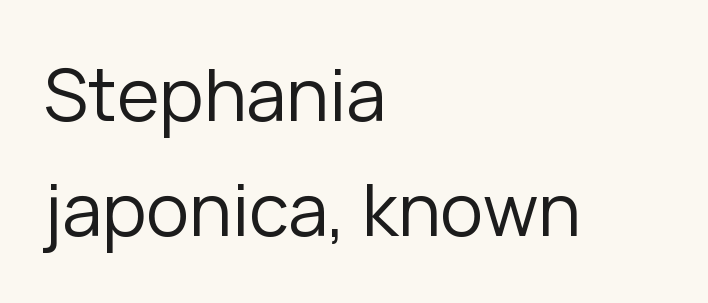
Each letter keeps its own natural width here, so spacing adapts to shape. This rendering features lettering with no underline. The rag falls on the right side of this text block. Typographically, this falls in the sans-serif category.
